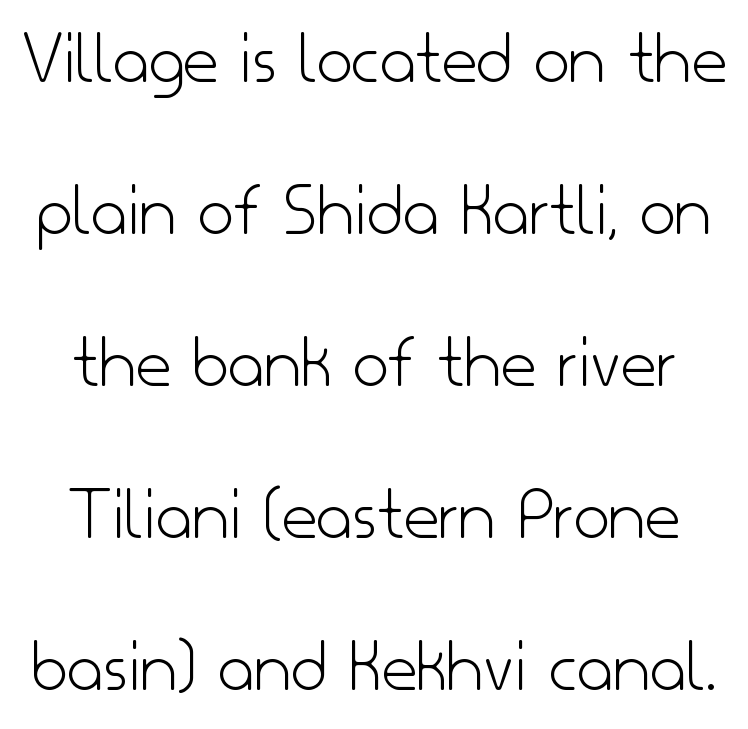
The words here are not underlined. Note the varied advance widths — an 'i' is clearly narrower than an 'm'. A typesetter would call this leading open, well beyond the default. Posture: vertical. Check where the strokes stop: nothing finishes them off — pure sans. Weight: not bold — regular or lighter.
